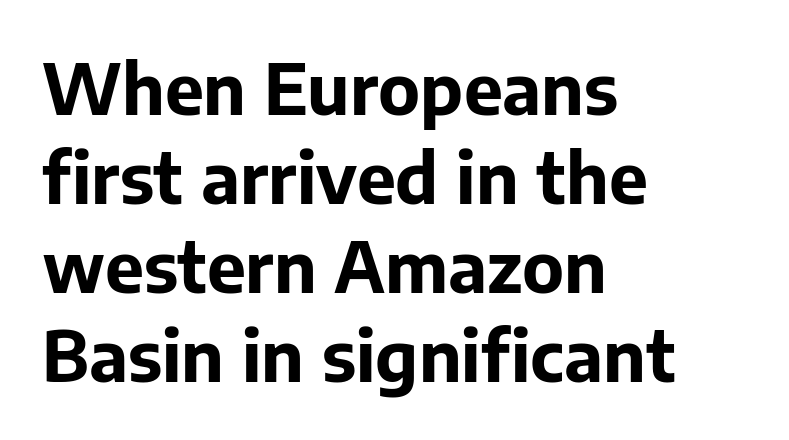
{"serif": "no", "italic": "no", "bold": "yes", "weight": "bold", "width": "normal", "stroke_contrast": "low", "x_height": "medium", "monospaced": "no", "underline": "no", "align": "left", "line_spacing": "normal", "line_spacing_ratio": 1.27, "letter_spacing": "normal", "letter_spacing_em": 0.0, "glyph_px": 70}
